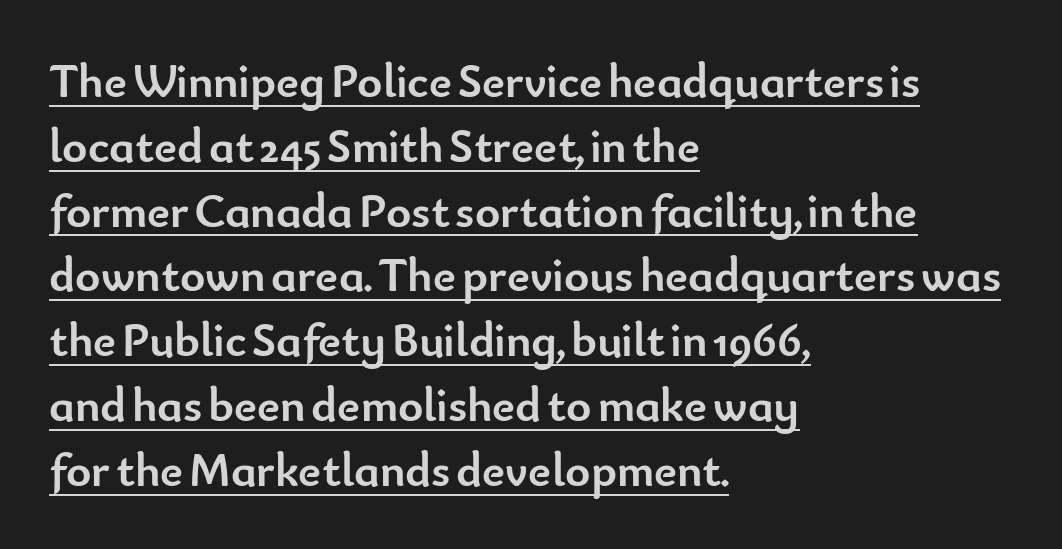
Q: Is the text bold? A: Yes.
Q: Is the text italic (slanted)? A: No, it is upright.
Q: Is the typeface a serif or a sans-serif typeface? A: Sans-serif.
Q: Is the text underlined? A: Yes.
Q: How is the paragraph aligned? A: Left-aligned.
Q: Is the spacing between letters normal or unusually wide? A: Normal.
Q: Is the spacing between lines tight, normal or loose? A: Normal.
Q: Width (condensed, normal, or wide)? A: Normal.
Q: Stroke contrast? A: Low.
Q: x-height? A: Small.
Q: Monospaced? A: No.
